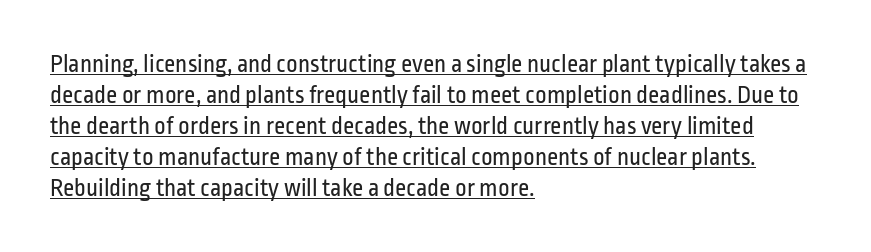
Q: Is the text bold? A: No.
Q: Is the text italic (slanted)? A: No, it is upright.
Q: Is the text underlined? A: Yes.
Q: How is the paragraph aligned? A: Left-aligned.
Q: Is the spacing between letters normal or unusually wide? A: Normal.
